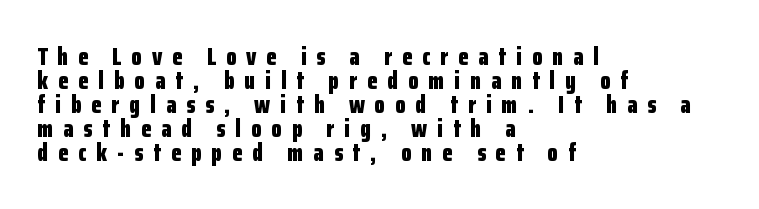
Bold? Absolutely — the strokes are thick and heavy. The rendering uses a small line-height, squeezing the rows. Vertical strokes here are truly vertical. The words here are not underlined. Every row of glyphs begins at an identical x-position on the left. The line texture is sparse and dotted thanks to wide tracking.
